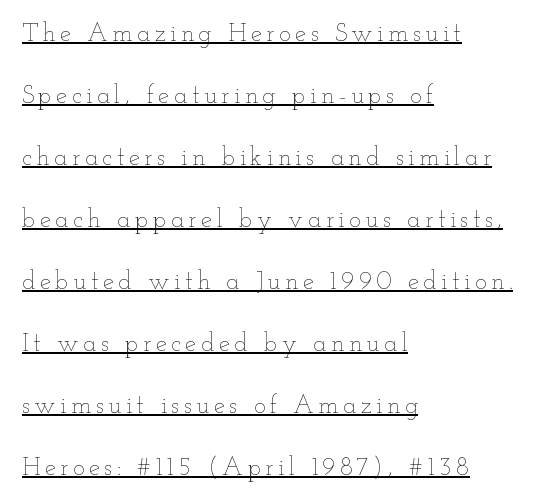
Weight: not bold — regular or lighter. Every stem runs plumb, perpendicular to the baseline. Each new line begins a long way beneath the previous one. A rule runs beneath these lines of type. Typeset ragged right — the left edge is the straight one.
